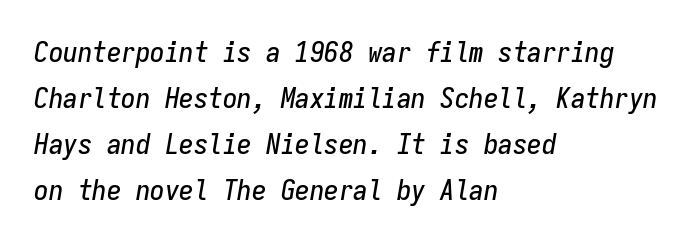
The image shows 29 px condensed type, italic (leaning right), monospaced; set left-aligned, normal line spacing (1.59x), normal letter spacing, not underlined; low stroke contrast and a medium x-height.
